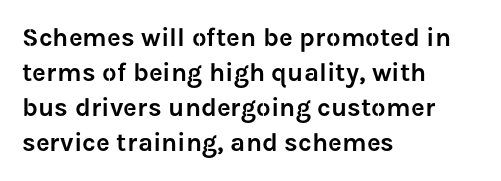
The image shows 26 px text type, upright; set left-aligned, normal line spacing (1.35x), normal letter spacing, not underlined.
